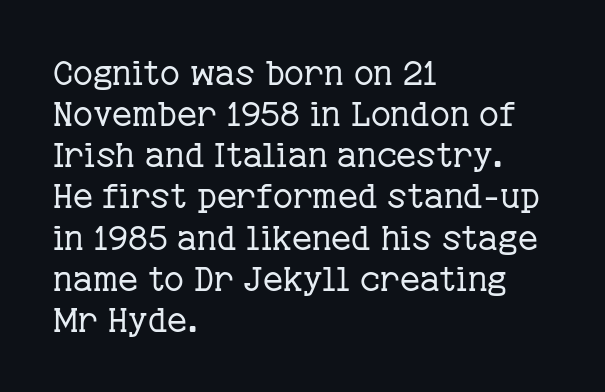
The image shows 34 px regular-weight serif type, upright; set left-aligned, line spacing 1.21x, normal letter spacing, not underlined; low stroke contrast and a medium x-height.
